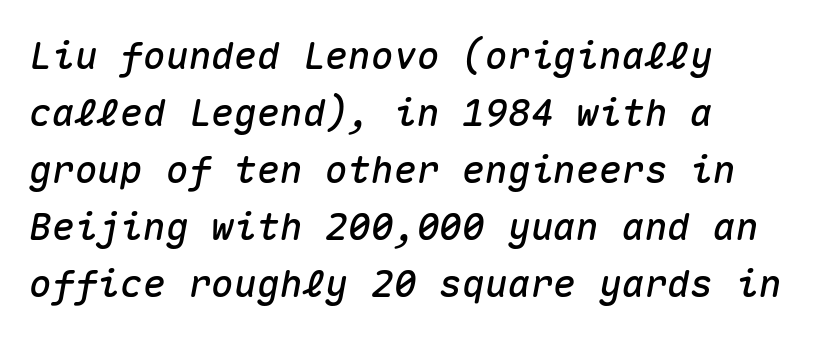
This sample uses plain, unmodified letter spacing. Nobody drew a line under any word here. A typesetter would mark this as italic. Visually the block forms a straight wall on the left and a jagged coastline on the right.
